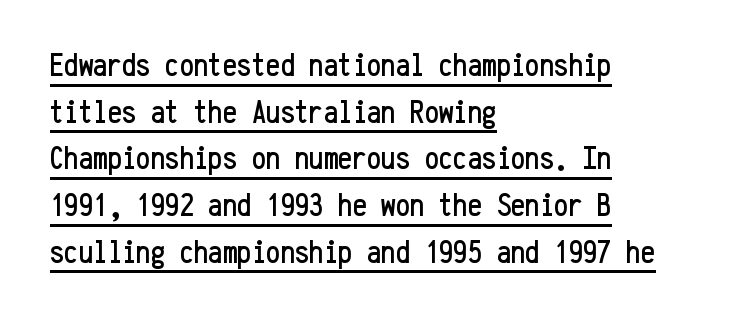
Q: Is the text italic (slanted)? A: No, it is upright.
Q: Is the typeface a serif or a sans-serif typeface? A: Sans-serif.
Q: Is the text underlined? A: Yes.
Q: How is the paragraph aligned? A: Left-aligned.
Q: Is the spacing between letters normal or unusually wide? A: Normal.
Q: Is the spacing between lines tight, normal or loose? A: Normal.
Q: Width (condensed, normal, or wide)? A: Condensed.
Q: Stroke contrast? A: Low.
Q: x-height? A: Medium.
Q: Monospaced? A: Yes.
